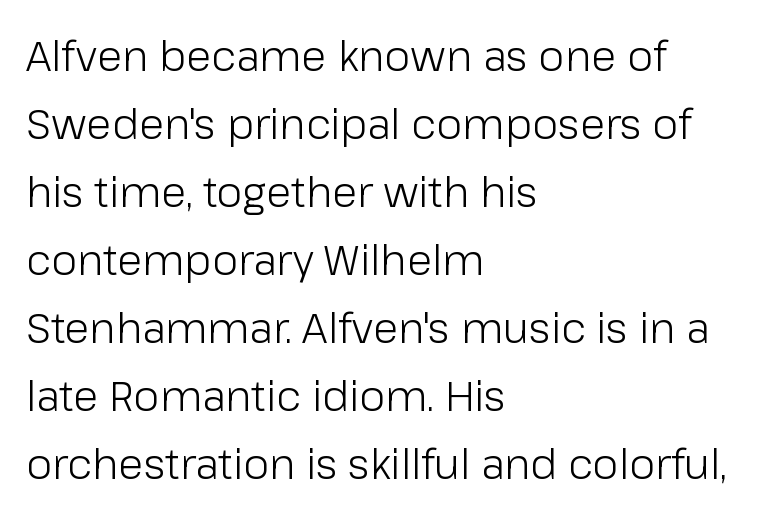
The image shows 42 px light sans-serif type, upright; set left-aligned, normal line spacing (1.62x), normal letter spacing, not underlined; low stroke contrast and a medium x-height.
